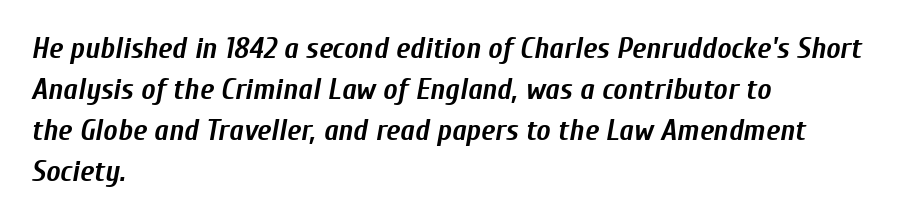
The image shows 30 px semibold, condensed type, italic (leaning right); set left-aligned, normal line spacing (1.37x), normal letter spacing, not underlined; low stroke contrast and a medium x-height.
